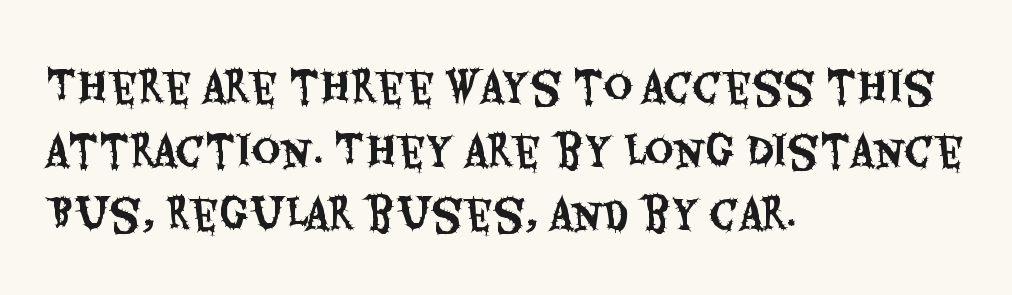
{"serif": "no", "italic": "no", "width": "condensed", "stroke_contrast": "medium", "x_height": "large", "monospaced": "no", "underline": "no", "align": "left", "line_spacing": "normal", "line_spacing_ratio": 1.59, "letter_spacing": "normal", "letter_spacing_em": 0.0, "glyph_px": 40}
